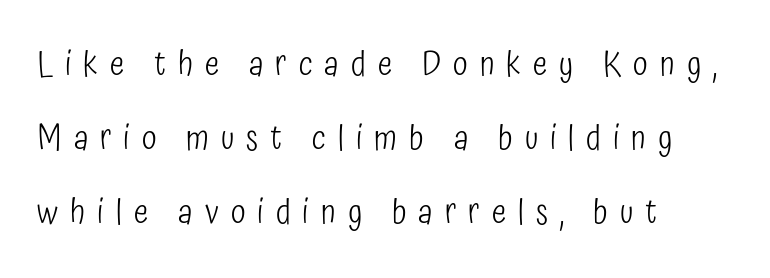
Q: Is the text bold? A: No.
Q: Is the text italic (slanted)? A: No, it is upright.
Q: Is the typeface a serif or a sans-serif typeface? A: Sans-serif.
Q: Is the text underlined? A: No.
Q: How is the paragraph aligned? A: Left-aligned.
Q: Is the spacing between letters normal or unusually wide? A: Unusually wide.
Q: Is the spacing between lines tight, normal or loose? A: Loose.
Q: Width (condensed, normal, or wide)? A: Condensed.
Q: Stroke contrast? A: Low.
Q: x-height? A: Medium.
Q: Monospaced? A: No.
